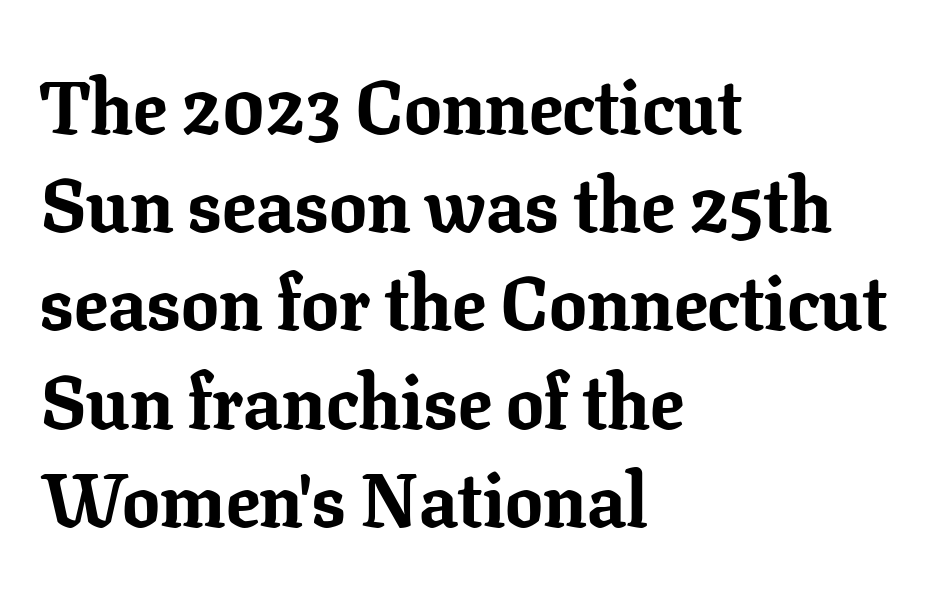
Q: Is the text bold? A: Yes.
Q: Is the text italic (slanted)? A: No, it is upright.
Q: Is the typeface a serif or a sans-serif typeface? A: Serif.
Q: Is the text underlined? A: No.
Q: How is the paragraph aligned? A: Left-aligned.
Q: Is the spacing between letters normal or unusually wide? A: Normal.
Q: Is the spacing between lines tight, normal or loose? A: Normal.
Q: Width (condensed, normal, or wide)? A: Normal.
Q: Stroke contrast? A: Low.
Q: x-height? A: Medium.
Q: Monospaced? A: No.
